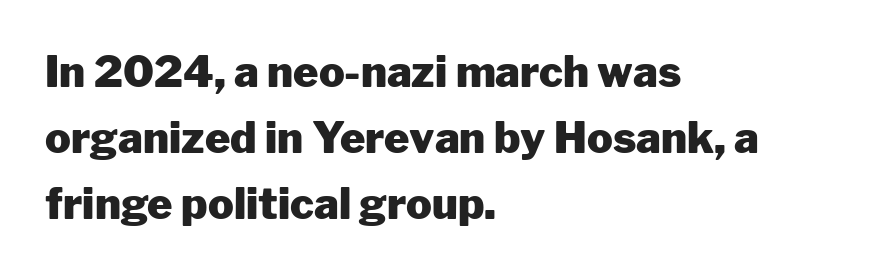
{"serif": "no", "italic": "no", "bold": "yes", "weight": "heavy", "width": "normal", "stroke_contrast": "low", "x_height": "medium", "monospaced": "no", "underline": "no", "align": "left", "line_spacing": "normal", "line_spacing_ratio": 1.54, "letter_spacing": "normal", "letter_spacing_em": 0.0, "glyph_px": 43}
